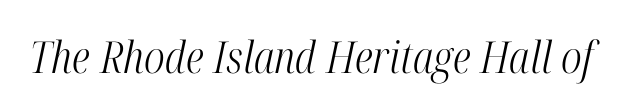
Q: Is the text bold? A: No.
Q: Is the text italic (slanted)? A: Yes, it leans right by about 12 degrees.
Q: Is the typeface a serif or a sans-serif typeface? A: Serif.
Q: Is the text underlined? A: No.
Q: Is the spacing between letters normal or unusually wide? A: Normal.
Q: Width (condensed, normal, or wide)? A: Condensed.
Q: Stroke contrast? A: High.
Q: x-height? A: Medium.
Q: Monospaced? A: No.
